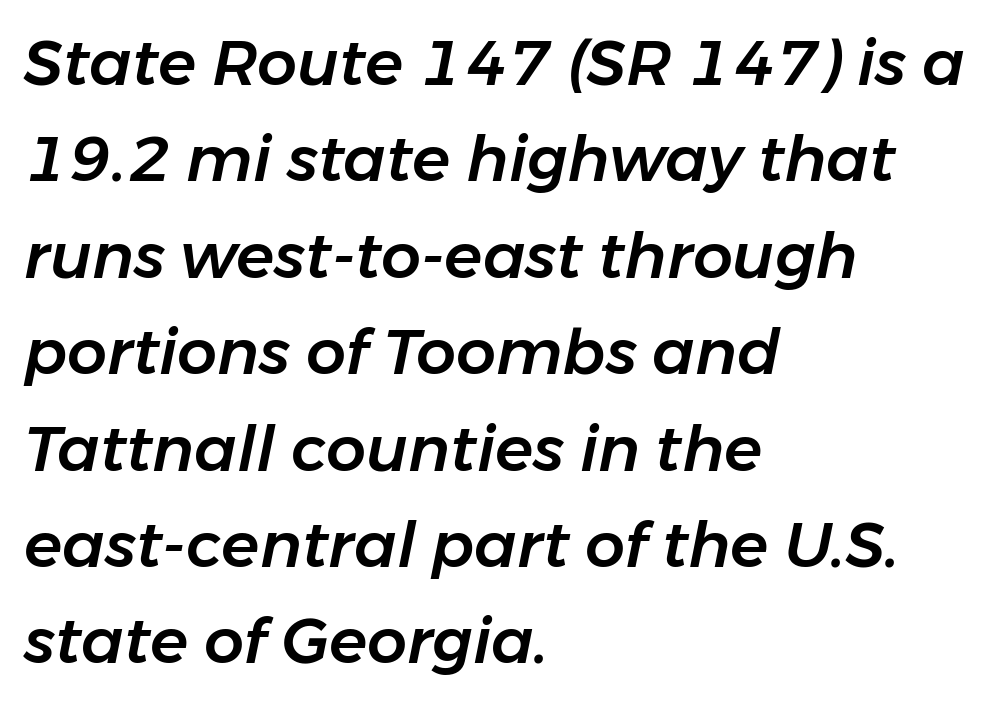
The image shows 63 px text type, italic (leaning right); set left-aligned, normal line spacing (1.53x), normal letter spacing, not underlined; low stroke contrast and a medium x-height.
